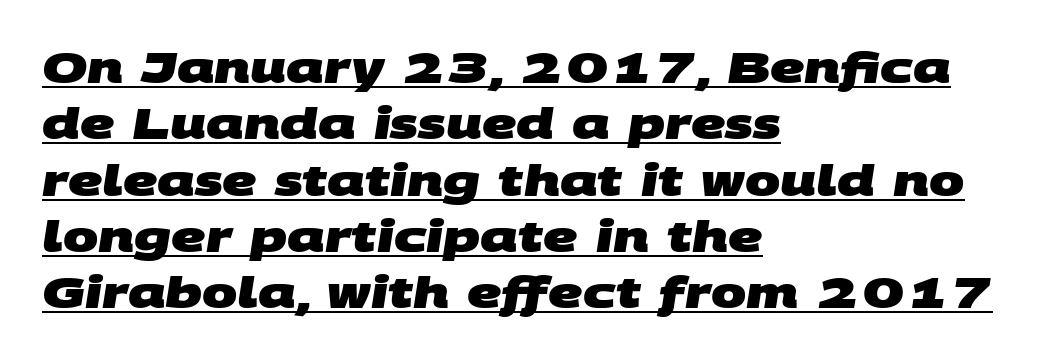
The image shows 42 px heavy, wide sans-serif type; set left-aligned, normal line spacing (1.34x), normal letter spacing, underlined; medium stroke contrast and a large x-height.
